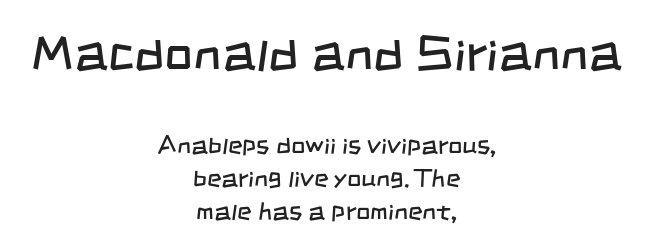
The image shows 50 px regular-weight, condensed sans-serif type; set centered, normal line spacing (1.31x), normal letter spacing, not underlined; the first (top) block is 2.0x larger; low stroke contrast and a large x-height.
